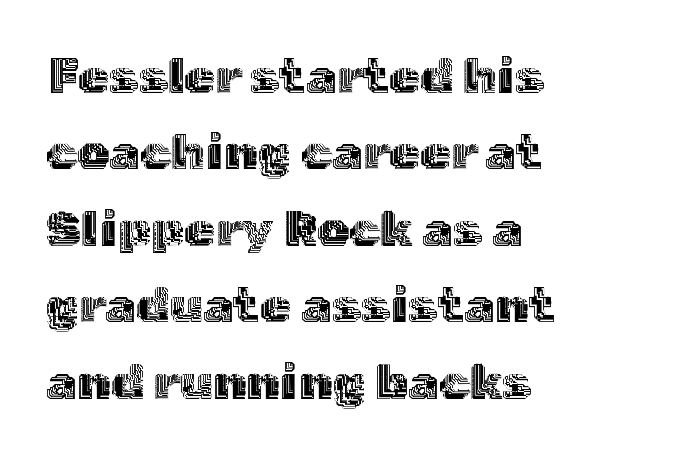
The image shows 50 px text type, upright; set left-aligned, normal line spacing (1.53x), normal letter spacing, not underlined; a medium x-height.
